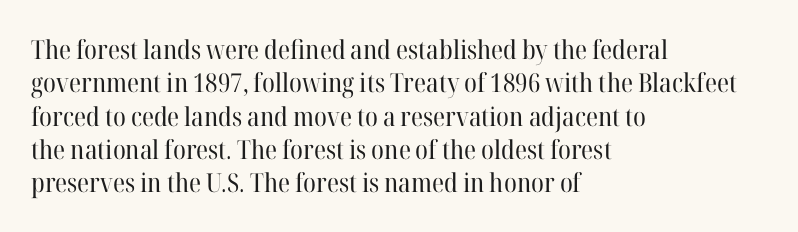
Compared with typical paragraphs, the rows here are spaced about the same. The letters stand straight up with perfectly vertical stems. Short and long lines alike share a common starting point at left. Is the stroke heavy? The answer is a plain regular-or-lighter. In terms of letterspacing, this is plain default setting. Just letters on the line, the space beneath them empty.
